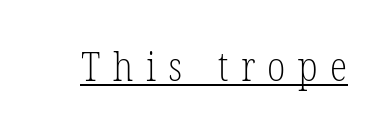
The letters stand straight up with perfectly vertical stems. No extra ink here — the face is not bold. Spacing verdict: proportional, widths tailored to each character. In terms of letterform style, serifs are clearly present. A typesetter would call this heavily tracked-out type. Check the space under the baseline: a stroke is drawn there.
